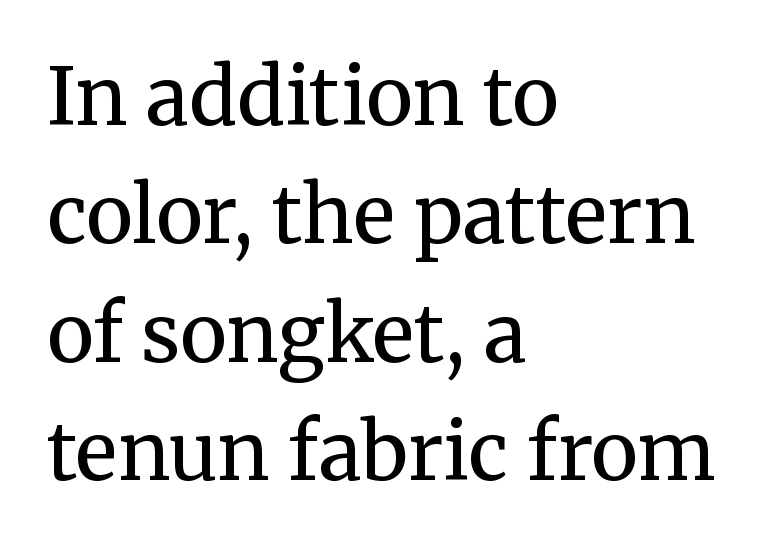
{"serif": "yes", "italic": "no", "bold": "no", "weight": "regular", "width": "normal", "stroke_contrast": "medium", "x_height": "medium", "monospaced": "no", "underline": "no", "align": "left", "line_spacing": "normal", "line_spacing_ratio": 1.5, "letter_spacing": "normal", "letter_spacing_em": 0.0, "glyph_px": 79}
